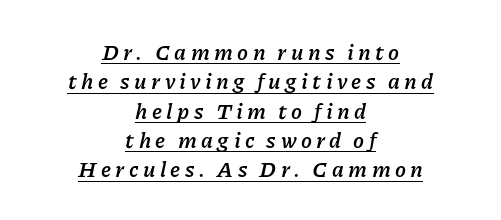
Q: Is the text bold? A: Yes.
Q: Is the text italic (slanted)? A: Yes, it leans right by about 11 degrees.
Q: Is the text underlined? A: Yes.
Q: How is the paragraph aligned? A: Centered.
Q: Is the spacing between letters normal or unusually wide? A: Unusually wide.
Q: Is the spacing between lines tight, normal or loose? A: Normal.
